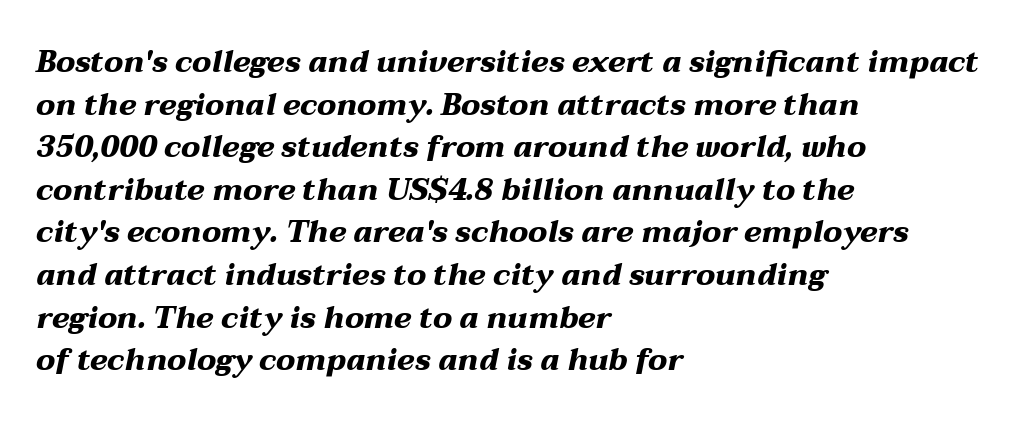
The image shows 30 px heavy, wide type, italic (leaning right); set left-aligned, normal line spacing (1.42x), normal letter spacing, not underlined; medium stroke contrast and a medium x-height.
